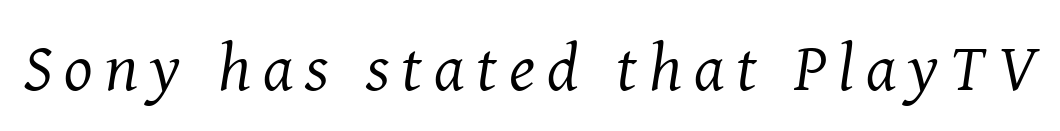
{"serif": "yes", "italic": "yes", "lean": "right", "slant_degrees": 8, "bold": "no", "weight": "regular", "width": "normal", "stroke_contrast": "medium", "x_height": "medium", "monospaced": "no", "underline": "no", "glyph_px": 67}
